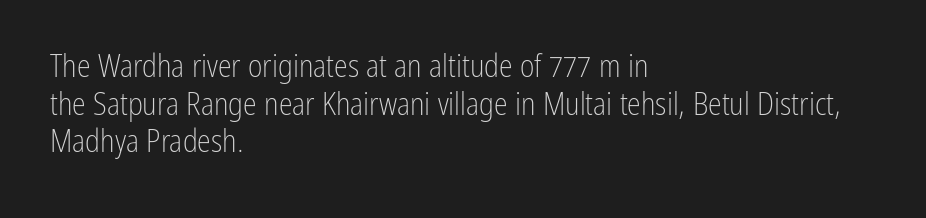
Q: Is the text bold? A: No.
Q: Is the text italic (slanted)? A: No, it is upright.
Q: Is the typeface a serif or a sans-serif typeface? A: Sans-serif.
Q: Is the text underlined? A: No.
Q: How is the paragraph aligned? A: Left-aligned.
Q: Is the spacing between letters normal or unusually wide? A: Normal.
Q: Width (condensed, normal, or wide)? A: Condensed.
Q: Stroke contrast? A: Low.
Q: x-height? A: Medium.
Q: Monospaced? A: No.
